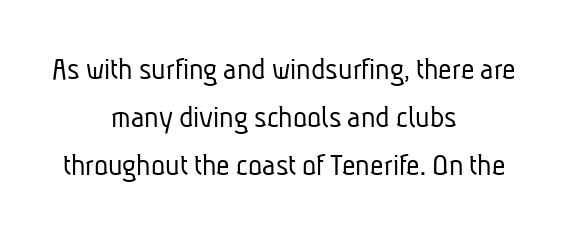
Q: Is the text bold? A: No.
Q: Is the typeface a serif or a sans-serif typeface? A: Sans-serif.
Q: Is the text underlined? A: No.
Q: How is the paragraph aligned? A: Centered.
Q: Is the spacing between letters normal or unusually wide? A: Normal.
Q: Is the spacing between lines tight, normal or loose? A: Normal.
Q: Width (condensed, normal, or wide)? A: Condensed.
Q: Stroke contrast? A: Low.
Q: x-height? A: Medium.
Q: Monospaced? A: No.
